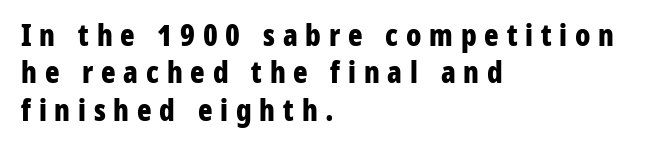
The image shows 30 px bold, condensed sans-serif type, upright; set left-aligned, normal line spacing (1.25x), unusually wide letter spacing (+0.26 em), not underlined; low stroke contrast and a medium x-height.
